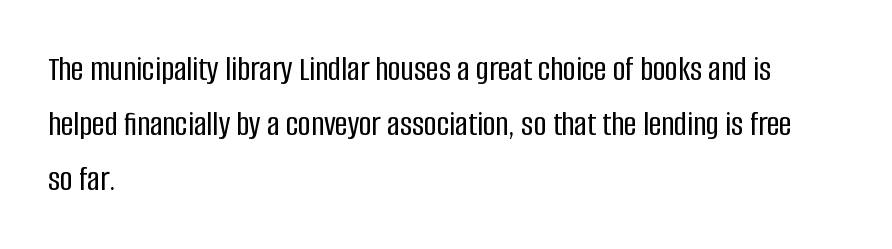
Q: Is the text italic (slanted)? A: No, it is upright.
Q: Is the typeface a serif or a sans-serif typeface? A: Sans-serif.
Q: Is the text underlined? A: No.
Q: How is the paragraph aligned? A: Left-aligned.
Q: Is the spacing between letters normal or unusually wide? A: Normal.
Q: Is the spacing between lines tight, normal or loose? A: Normal.
Q: Width (condensed, normal, or wide)? A: Condensed.
Q: Stroke contrast? A: Low.
Q: x-height? A: Large.
Q: Monospaced? A: No.
